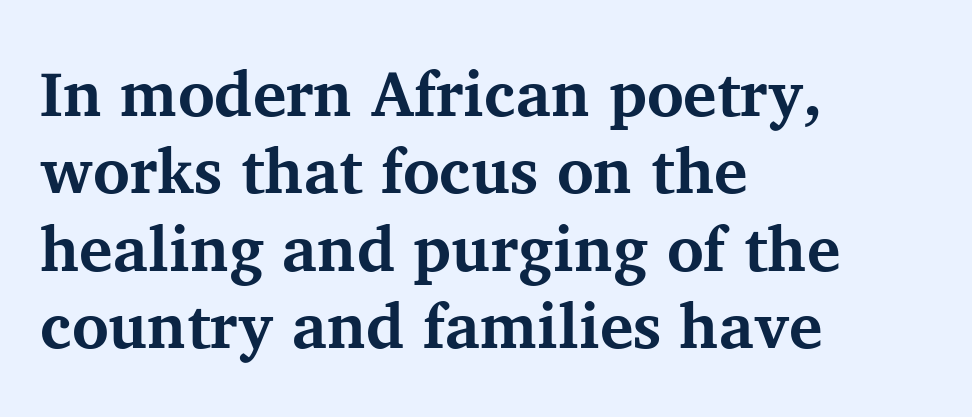
{"serif": "yes", "italic": "no", "bold": "yes", "weight": "bold", "width": "normal", "stroke_contrast": "medium", "x_height": "medium", "monospaced": "no", "underline": "no", "align": "left", "line_spacing_ratio": 1.23, "letter_spacing": "normal", "letter_spacing_em": 0.0, "glyph_px": 63}
